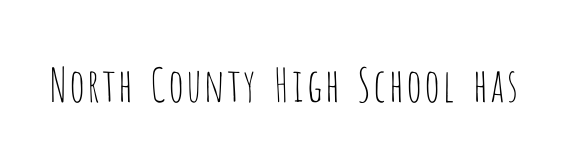
{"serif": "no", "italic": "no", "bold": "no", "weight": "thin", "width": "condensed", "stroke_contrast": "low", "x_height": "large", "monospaced": "no", "underline": "no", "letter_spacing": "normal", "letter_spacing_em": 0.0, "glyph_px": 46}
